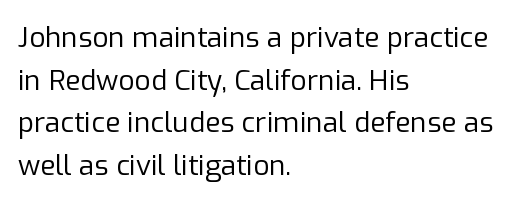
Q: Is the text bold? A: No.
Q: Is the text italic (slanted)? A: No, it is upright.
Q: Is the typeface a serif or a sans-serif typeface? A: Sans-serif.
Q: Is the text underlined? A: No.
Q: How is the paragraph aligned? A: Left-aligned.
Q: Is the spacing between letters normal or unusually wide? A: Normal.
Q: Is the spacing between lines tight, normal or loose? A: Normal.
Q: Width (condensed, normal, or wide)? A: Normal.
Q: Stroke contrast? A: Low.
Q: x-height? A: Medium.
Q: Monospaced? A: No.
